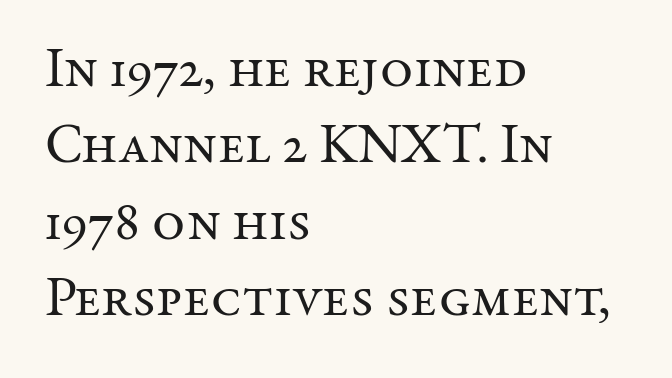
{"serif": "yes", "italic": "no", "bold": "no", "weight": "regular", "width": "normal", "stroke_contrast": "medium", "x_height": "medium", "monospaced": "no", "underline": "no", "align": "left", "line_spacing": "normal", "line_spacing_ratio": 1.34, "letter_spacing": "normal", "letter_spacing_em": 0.0, "glyph_px": 57}
